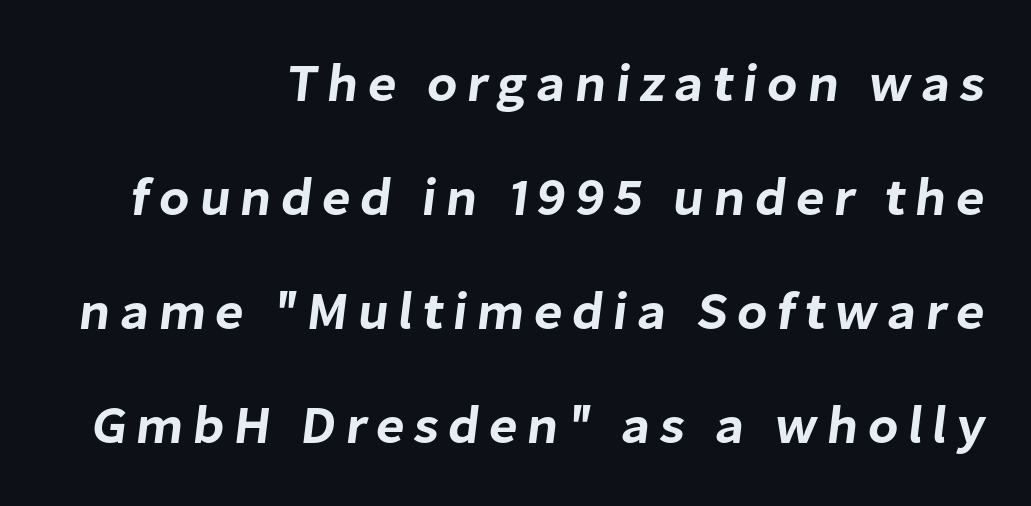
The image shows 53 px sans-serif type; set right-aligned, loose line spacing (2.15x), not underlined; low stroke contrast and a medium x-height.
